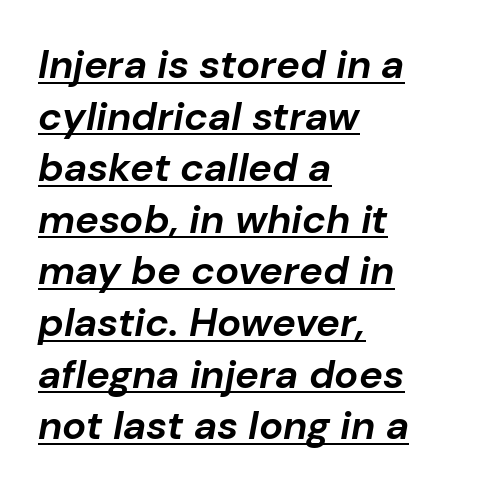
Do the characters align in a grid? No, the font is proportional. How are the letters spaced? Ordinarily, with no added tracking. Caption: bold face, heavy strokes. In CSS terms this would be text-align: left. The text carries the slant typical of an italic or oblique font.
